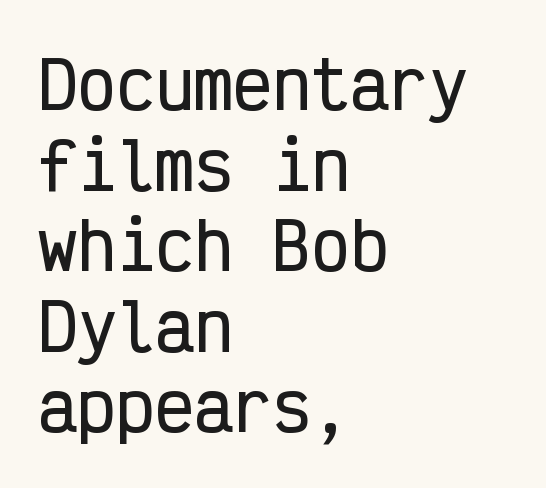
{"serif": "no", "italic": "no", "width": "condensed", "stroke_contrast": "low", "x_height": "medium", "monospaced": "yes", "underline": "no", "align": "left", "line_spacing_ratio": 1.24, "letter_spacing": "normal", "letter_spacing_em": 0.0, "glyph_px": 65}
